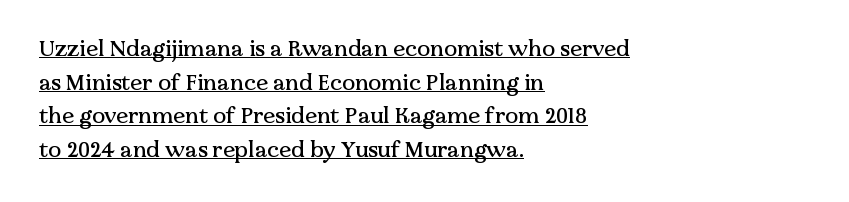
The image shows 22 px text type, upright; set left-aligned, normal line spacing (1.53x), normal letter spacing, underlined.
